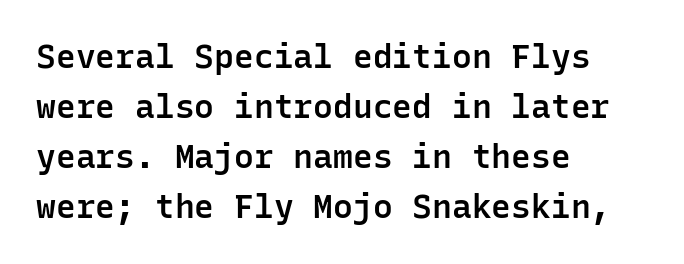
Q: Is the text bold? A: Semi-bold.
Q: Is the text italic (slanted)? A: No, it is upright.
Q: Is the typeface a serif or a sans-serif typeface? A: Sans-serif.
Q: Is the text underlined? A: No.
Q: How is the paragraph aligned? A: Left-aligned.
Q: Is the spacing between letters normal or unusually wide? A: Normal.
Q: Is the spacing between lines tight, normal or loose? A: Normal.
Q: Width (condensed, normal, or wide)? A: Normal.
Q: Stroke contrast? A: Low.
Q: x-height? A: Medium.
Q: Monospaced? A: Yes.
